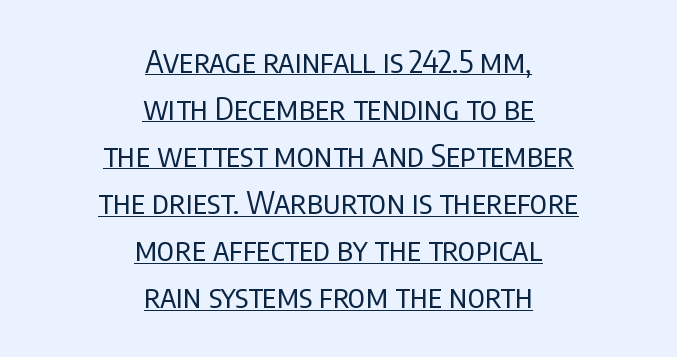
Q: Is the text bold? A: No.
Q: Is the text italic (slanted)? A: No, it is upright.
Q: Is the typeface a serif or a sans-serif typeface? A: Sans-serif.
Q: Is the text underlined? A: Yes.
Q: How is the paragraph aligned? A: Centered.
Q: Is the spacing between letters normal or unusually wide? A: Normal.
Q: Is the spacing between lines tight, normal or loose? A: Normal.
Q: Width (condensed, normal, or wide)? A: Condensed.
Q: Stroke contrast? A: Low.
Q: x-height? A: Large.
Q: Monospaced? A: No.
